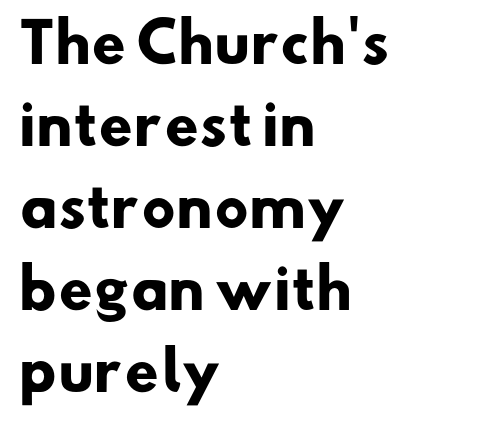
{"serif": "no", "bold": "yes", "weight": "heavy", "width": "normal", "stroke_contrast": "low", "x_height": "small", "monospaced": "no", "underline": "no", "align": "left", "line_spacing": "normal", "line_spacing_ratio": 1.52, "letter_spacing": "normal", "letter_spacing_em": 0.0, "glyph_px": 54}
